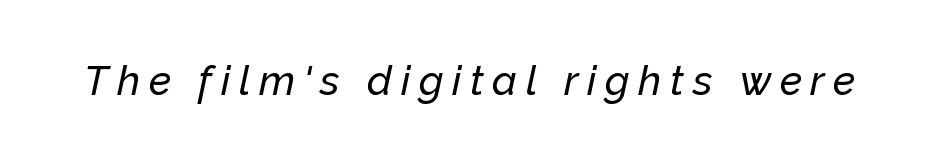
The image shows 41 px text type, italic (leaning right); set unusually wide letter spacing (+0.21 em), not underlined; low stroke contrast and a medium x-height.
